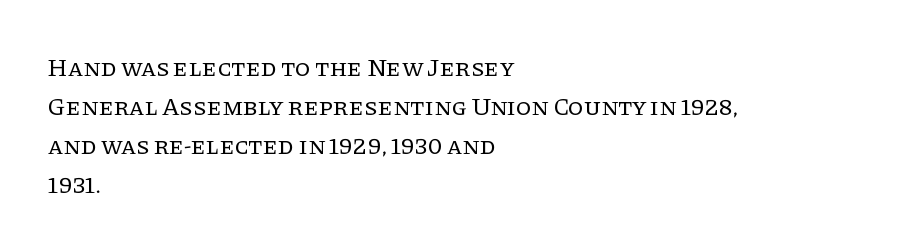
The image shows 25 px text type, upright; set left-aligned, normal line spacing (1.56x), normal letter spacing, not underlined.
